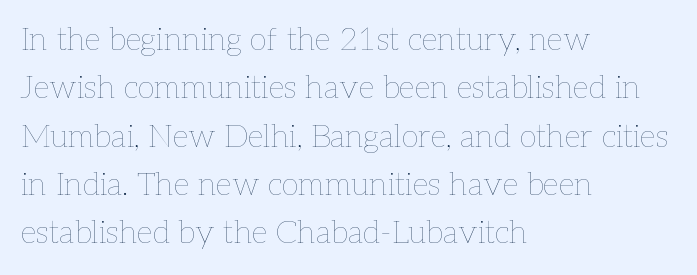
The image shows 32 px thin type, upright; set left-aligned, normal line spacing (1.51x), normal letter spacing, not underlined; low stroke contrast and a medium x-height.
